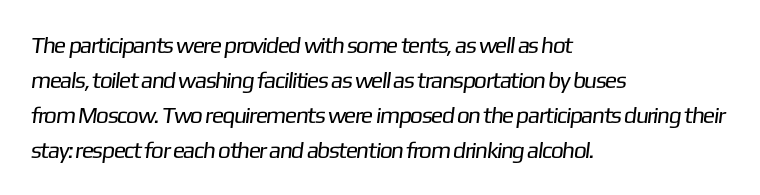
Q: Is the text bold? A: No.
Q: Is the text underlined? A: No.
Q: How is the paragraph aligned? A: Left-aligned.
Q: Is the spacing between letters normal or unusually wide? A: Normal.
Q: Is the spacing between lines tight, normal or loose? A: Normal.
